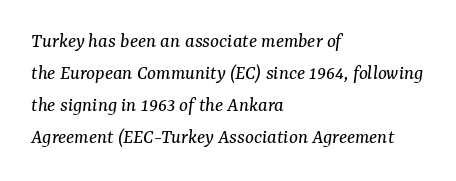
Stems here are at most as thick as an everyday book face. Students, note that the glyphs here touch the page at normal intervals. Descenders are the only things crossing below the line. Short and long lines alike share a common starting point at left.
